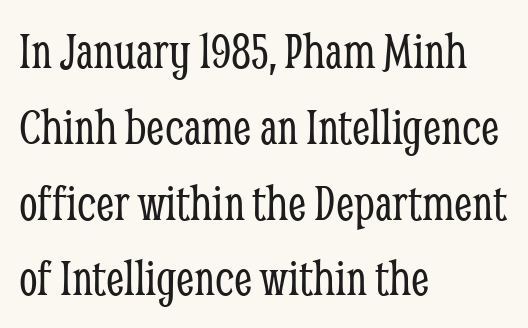
Any mark beneath the type? The region is blank. Here the designer chose a conventional face with non-uniform glyph widths. This sample keeps an unexceptional amount of space between lines. Italic? Not at all — the glyphs are vertical. Counters stay open thanks to moderate or lighter strokes. This rendering employs a face with finishing strokes, i.e., a serif.
